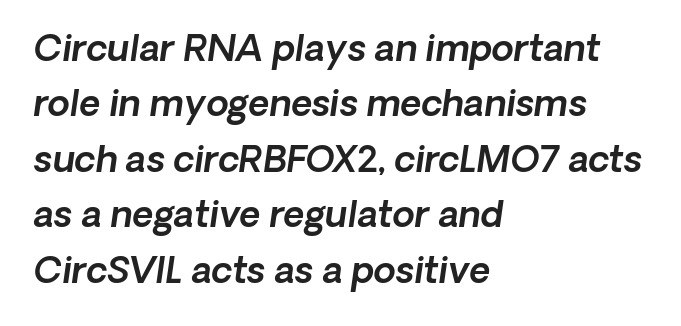
{"italic": "yes", "lean": "right", "slant_degrees": 8, "width": "normal", "x_height": "medium", "monospaced": "no", "underline": "no", "align": "left", "line_spacing": "normal", "line_spacing_ratio": 1.54, "letter_spacing": "normal", "letter_spacing_em": 0.0, "glyph_px": 36}
